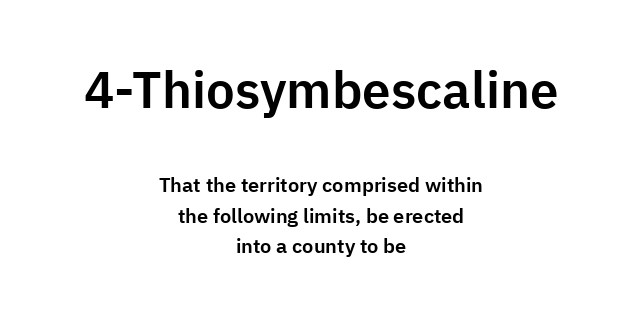
The image shows 51 px sans-serif type, upright; set centered, normal line spacing (1.52x), normal letter spacing, not underlined; the first (top) block is 2.55x larger; low stroke contrast and a medium x-height.
